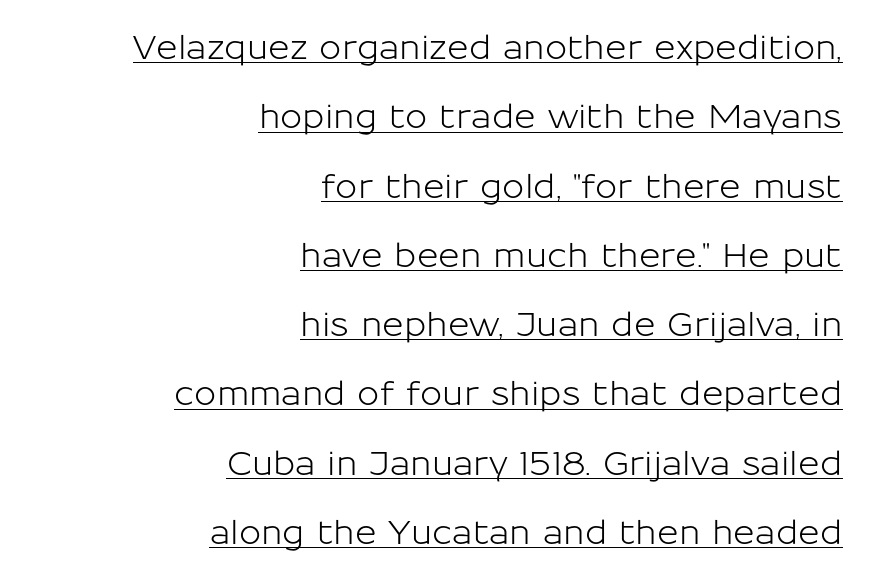
Q: Is the text italic (slanted)? A: No, it is upright.
Q: Is the typeface a serif or a sans-serif typeface? A: Sans-serif.
Q: Is the text underlined? A: Yes.
Q: How is the paragraph aligned? A: Right-aligned.
Q: Is the spacing between letters normal or unusually wide? A: Normal.
Q: Is the spacing between lines tight, normal or loose? A: Loose.
Q: Width (condensed, normal, or wide)? A: Normal.
Q: Stroke contrast? A: Low.
Q: x-height? A: Medium.
Q: Monospaced? A: No.
